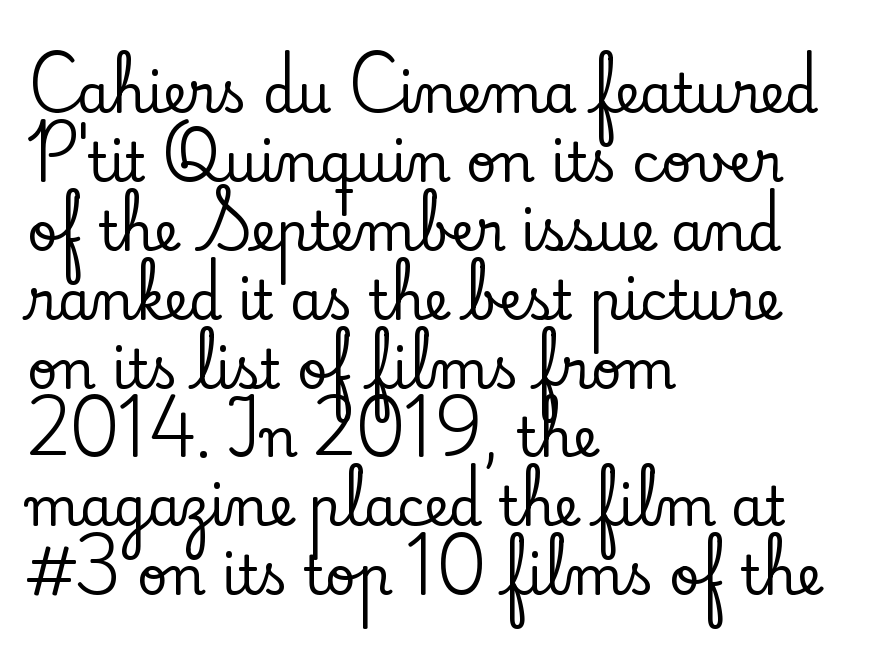
The space directly below the letters is spotless. Look at the bottom of the vertical strokes: they flare into serifs here. This is the regular roman posture of the typeface. You could not count columns in this text — the font is proportionally spaced. There is no visible air inserted between adjacent glyphs. Whoever set this chose a conventional vertical rhythm.
